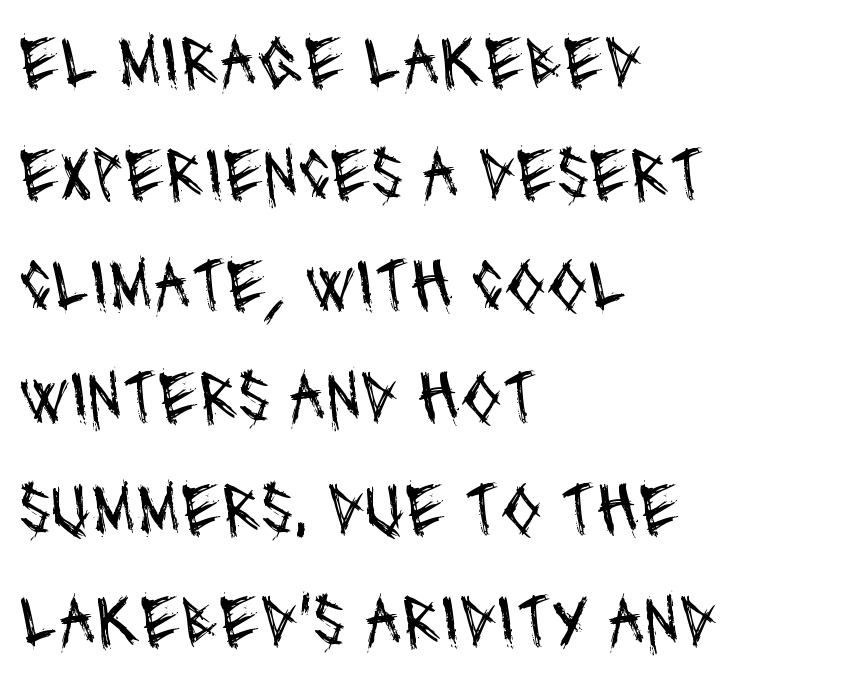
Lines of text with bare space underneath. This block has exactly the height ordinary leading produces. Type style note: lacks serifs. This sample is left-justified, so line endings fall wherever the words run out. This sample has the flowing, uneven cadence of proportional lettering. Nothing heavy about these letters — not bold at all.
